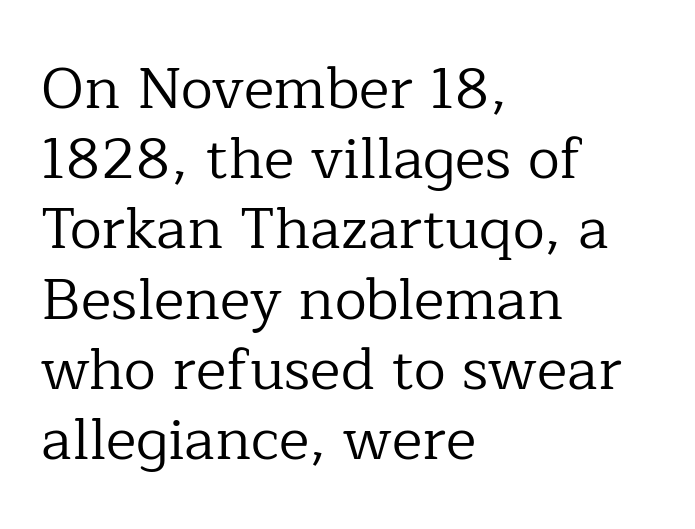
The passage shown is typed in a proportional face where columns would drift. Line beginnings align vertically; line endings do not. Anything drawn beneath the words? Only blank space. Bold? No — there's no thickening of the strokes. Vertical strokes here are truly vertical.
